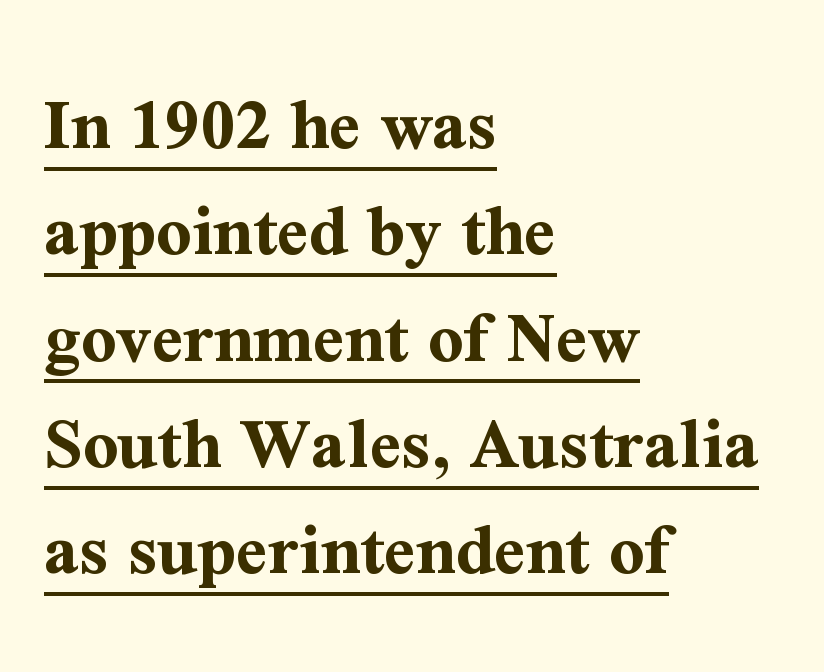
The image shows 77 px bold serif type, upright; set left-aligned, normal line spacing (1.38x), normal letter spacing, underlined; medium stroke contrast and a medium x-height.
